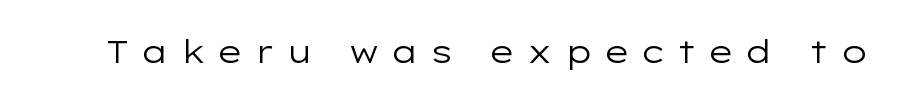
The image shows 32 px regular-weight, wide sans-serif type, upright; set unusually wide letter spacing (+0.35 em), not underlined; low stroke contrast and a medium x-height.
